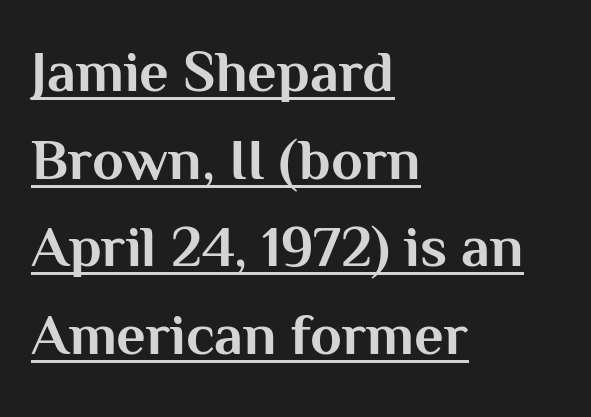
This is roman type, the default non-slanted kind. These characters rest on top of a visible drawn line. The rendering uses natural spacing where letterforms have individual widths. This sample keeps an unexceptional amount of space between lines. A classic flush-left, rag-right setting is used for this passage.
